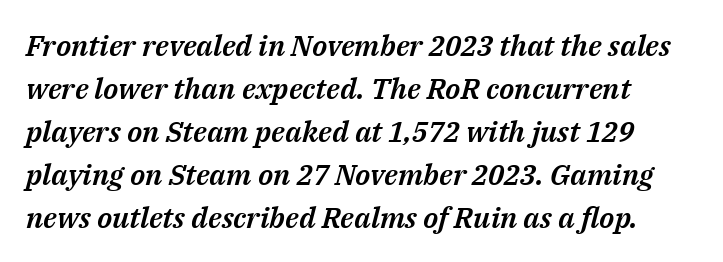
The image shows 29 px text type, italic (leaning right); set normal line spacing (1.48x), normal letter spacing, not underlined; medium stroke contrast and a medium x-height.
